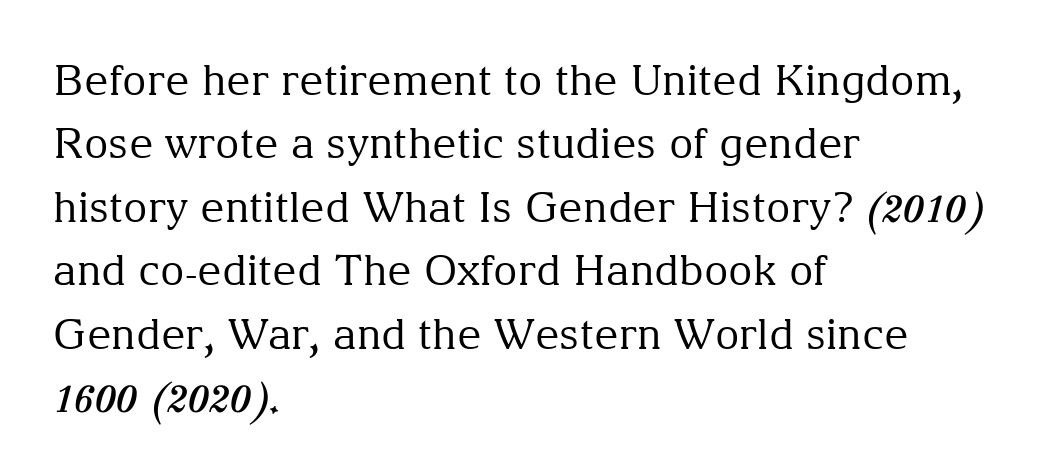
Q: Is the text bold? A: No.
Q: Is the text italic (slanted)? A: No, it is upright.
Q: Is the typeface a serif or a sans-serif typeface? A: Serif.
Q: Is the text underlined? A: No.
Q: How is the paragraph aligned? A: Left-aligned.
Q: Is the spacing between letters normal or unusually wide? A: Normal.
Q: Is the spacing between lines tight, normal or loose? A: Normal.
Q: Width (condensed, normal, or wide)? A: Normal.
Q: Stroke contrast? A: Medium.
Q: x-height? A: Medium.
Q: Monospaced? A: No.
